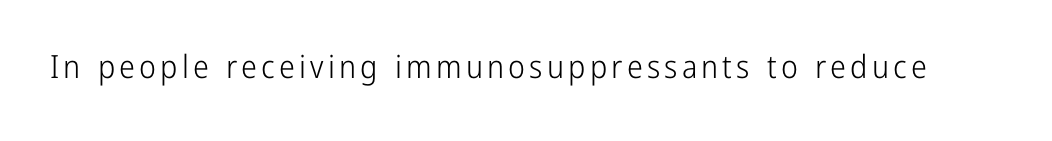
A typesetter would label this face a sans. The characters are drawn with everyday or finer stroke widths. The string is rendered with underlining switched off. It's the straight-up-and-down kind of type. Each letter keeps its own natural width here, so spacing adapts to shape.
